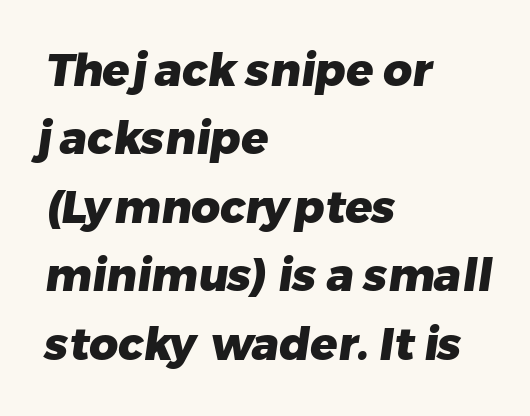
The image shows 45 px heavy sans-serif type; set left-aligned, normal line spacing (1.52x), normal letter spacing, not underlined; low stroke contrast and a medium x-height.
